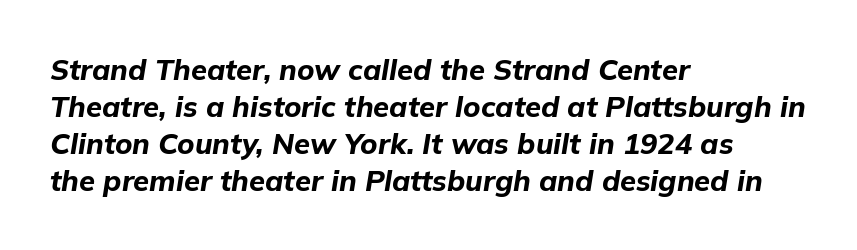
The image shows 29 px bold type, italic (leaning right); set left-aligned, normal line spacing (1.28x), normal letter spacing, not underlined; low stroke contrast and a medium x-height.
